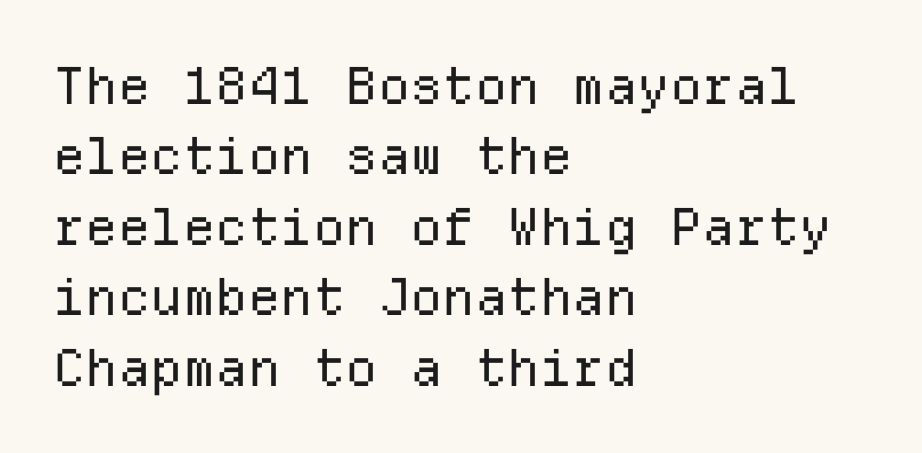
The image shows 51 px regular-weight sans-serif type, upright, monospaced; set left-aligned, normal line spacing (1.38x), normal letter spacing, not underlined; low stroke contrast and a medium x-height.
